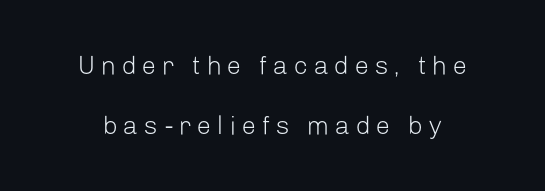
{"italic": "no", "bold": "no", "underline": "no", "line_spacing": "loose", "line_spacing_ratio": 2.31, "letter_spacing": "wide", "letter_spacing_em": 0.21, "glyph_px": 26}
